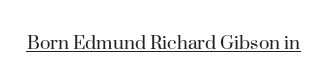
The image shows 22 px text type, upright; set normal letter spacing, underlined.
